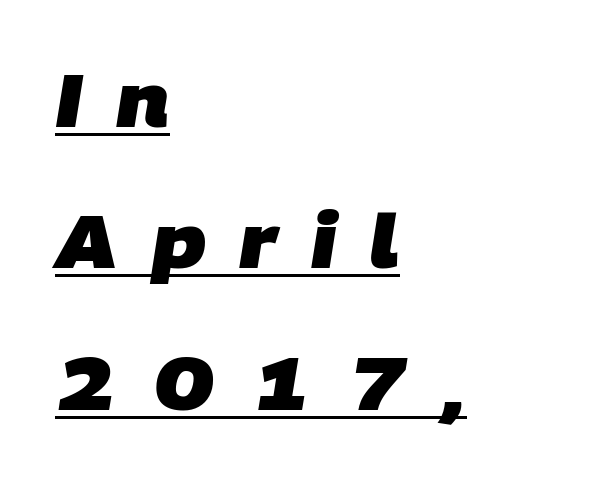
The glyphs are accompanied by a horizontal stroke just below them. Vertical spacing — loose. Do the characters align in a grid? No, the font is proportional. Each word looks stretched out because of the extra space between its letters. Each line starts at the same left margin while the right side varies. Each glyph is drawn with heavy, bold strokes.
